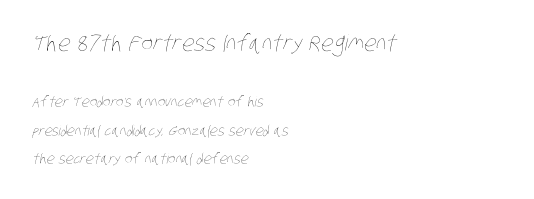
Q: Is the text bold? A: No.
Q: Is the text underlined? A: No.
Q: How is the paragraph aligned? A: Left-aligned.
Q: Is the spacing between letters normal or unusually wide? A: Normal.
Q: Is the spacing between lines tight, normal or loose? A: Loose.
Q: Which block of text is set in a larger size, the first (top) or the second (bottom)? A: The first (top) one.
